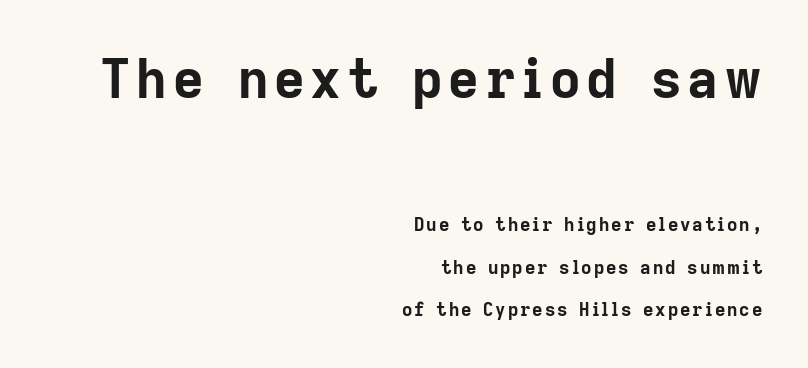
Q: Is the text bold? A: Yes.
Q: Is the text italic (slanted)? A: No, it is upright.
Q: Is the typeface a serif or a sans-serif typeface? A: Sans-serif.
Q: Is the text underlined? A: No.
Q: How is the paragraph aligned? A: Right-aligned.
Q: Is the spacing between lines tight, normal or loose? A: Loose.
Q: Which block of text is set in a larger size, the first (top) or the second (bottom)? A: The first (top) one.
Q: Width (condensed, normal, or wide)? A: Normal.
Q: Stroke contrast? A: Low.
Q: x-height? A: Medium.
Q: Monospaced? A: No.
